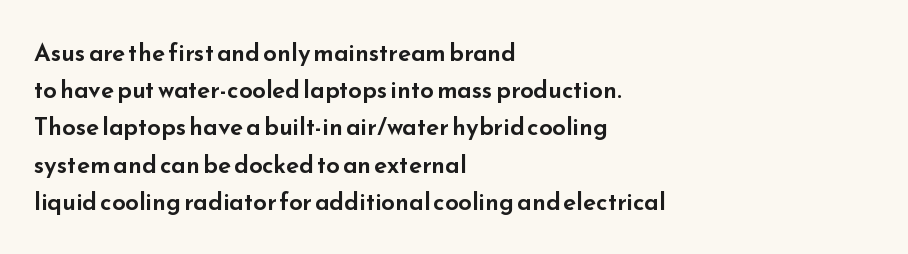
The image shows 24 px text type, upright; set left-aligned, normal line spacing (1.55x), normal letter spacing, not underlined.
